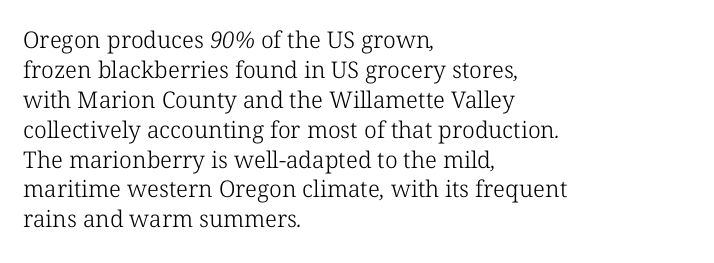
{"bold": "no", "underline": "no", "align": "left", "line_spacing": "normal", "line_spacing_ratio": 1.3, "letter_spacing": "normal", "letter_spacing_em": 0.0, "glyph_px": 23}
